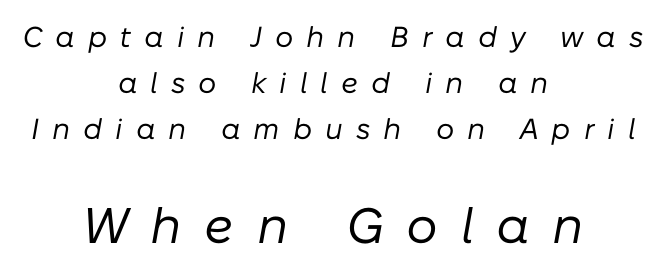
The image shows 50 px regular-weight type, italic (leaning right); set centered, normal line spacing (1.59x), unusually wide letter spacing (+0.45 em), not underlined; the second (bottom) block is 1.72x larger; low stroke contrast and a medium x-height.
